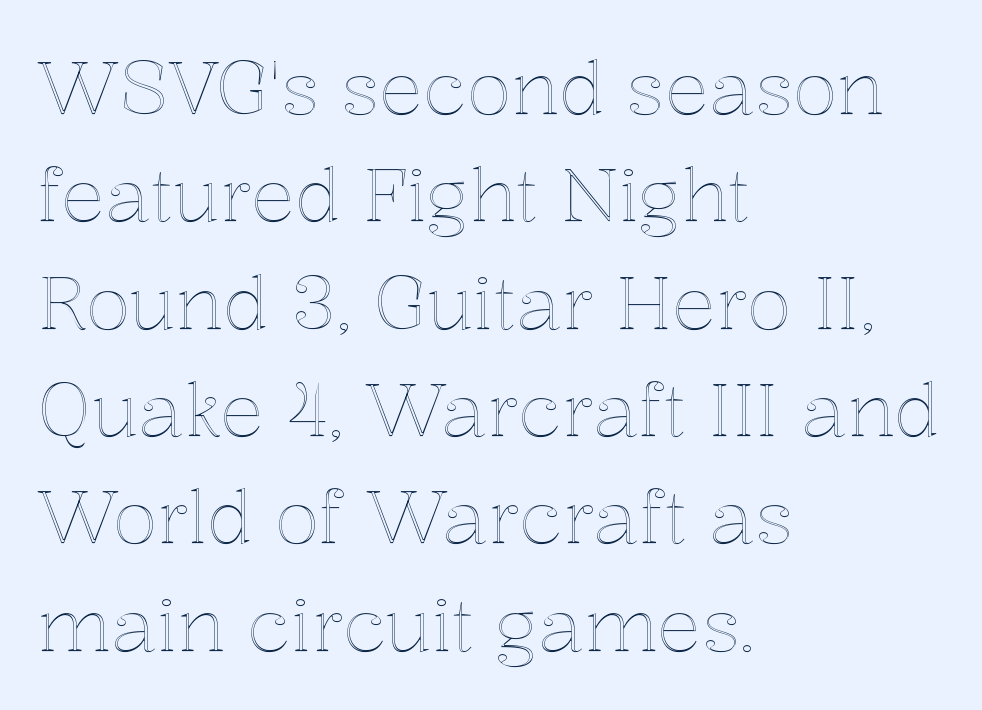
The image shows 73 px text type, upright; set left-aligned, normal line spacing (1.47x), normal letter spacing, not underlined; a medium x-height.
